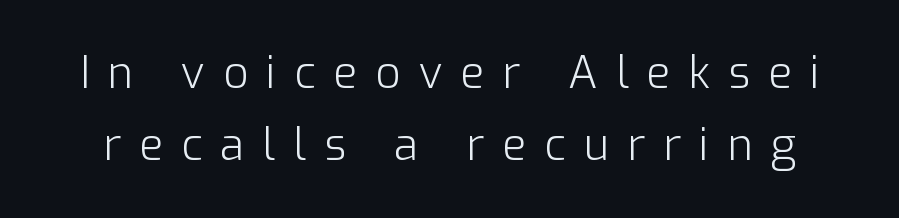
{"serif": "no", "italic": "no", "bold": "no", "weight": "light", "width": "normal", "stroke_contrast": "low", "x_height": "medium", "monospaced": "no", "underline": "no", "line_spacing": "normal", "line_spacing_ratio": 1.63, "letter_spacing": "wide", "letter_spacing_em": 0.41, "glyph_px": 44}
